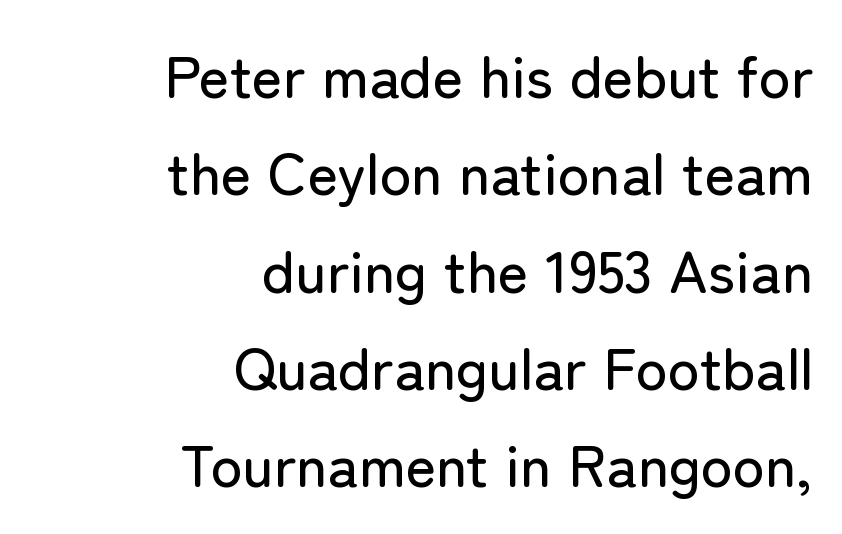
One-word summary of the alignment: right. The letters stand upright; this is a roman face. Varying glyph widths throughout — classic text-font behaviour. This rendering features lettering with no underline.
